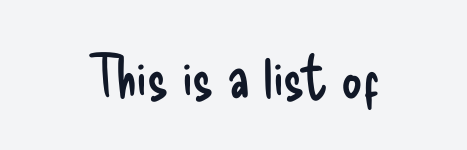
Q: Is the text bold? A: No.
Q: Is the text italic (slanted)? A: No, it is upright.
Q: Is the typeface a serif or a sans-serif typeface? A: Sans-serif.
Q: Is the text underlined? A: No.
Q: Is the spacing between letters normal or unusually wide? A: Normal.
Q: Width (condensed, normal, or wide)? A: Condensed.
Q: Stroke contrast? A: Low.
Q: x-height? A: Small.
Q: Monospaced? A: No.
